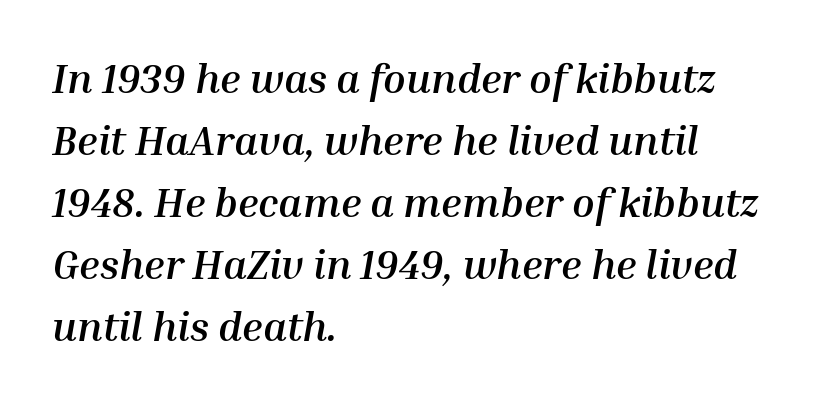
{"italic": "yes", "lean": "right", "slant_degrees": 10, "bold": "yes", "weight": "semibold", "width": "normal", "stroke_contrast": "medium", "x_height": "medium", "monospaced": "no", "underline": "no", "align": "left", "line_spacing": "normal", "line_spacing_ratio": 1.51, "letter_spacing": "normal", "letter_spacing_em": 0.0, "glyph_px": 41}
